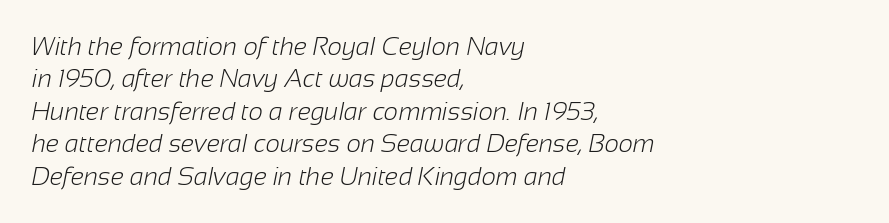
The typeface has the unassuming heft of standard copy or less. The passage shown stacks its lines at a standard gap. Anything drawn beneath the words? Only blank space. Students, note that the glyphs here touch the page at normal intervals. The paragraph shown leans on its left margin.
